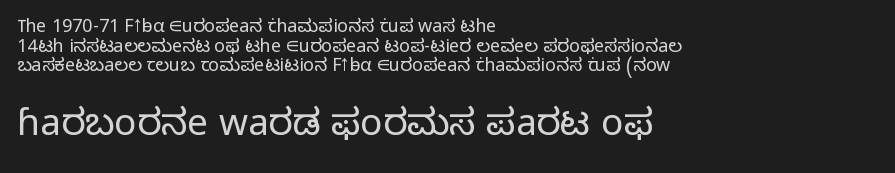
{"serif": "no", "italic": "no", "bold": "no", "weight": "light", "width": "normal", "stroke_contrast": "low", "x_height": "medium", "monospaced": "no", "underline": "no", "align": "left", "line_spacing": "tight", "line_spacing_ratio": 1.09, "letter_spacing": "normal", "letter_spacing_em": 0.0, "larger_block": "second", "size_ratio": 2.06, "glyph_px": 37}
